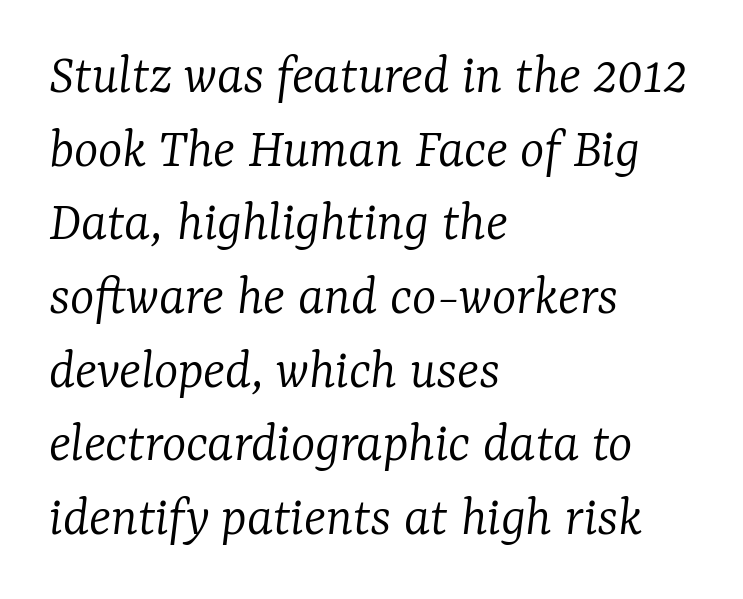
{"serif": "yes", "italic": "yes", "lean": "right", "slant_degrees": 7, "bold": "no", "weight": "light", "width": "normal", "stroke_contrast": "low", "x_height": "medium", "monospaced": "no", "underline": "no", "align": "left", "line_spacing": "normal", "line_spacing_ratio": 1.27, "letter_spacing": "normal", "letter_spacing_em": 0.0, "glyph_px": 58}
